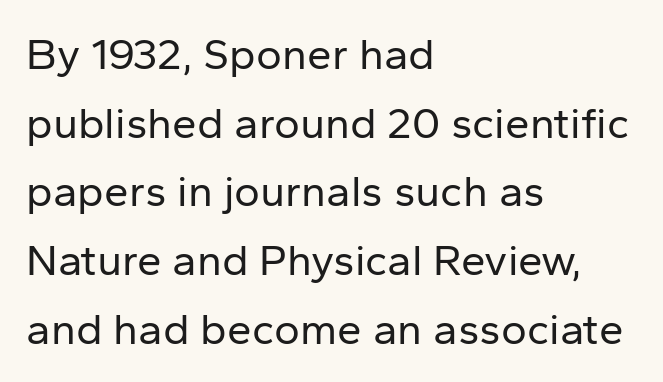
{"serif": "no", "italic": "no", "bold": "no", "weight": "regular", "width": "normal", "stroke_contrast": "low", "x_height": "medium", "monospaced": "no", "underline": "no", "align": "left", "line_spacing": "normal", "line_spacing_ratio": 1.56, "letter_spacing": "normal", "letter_spacing_em": 0.0, "glyph_px": 44}
